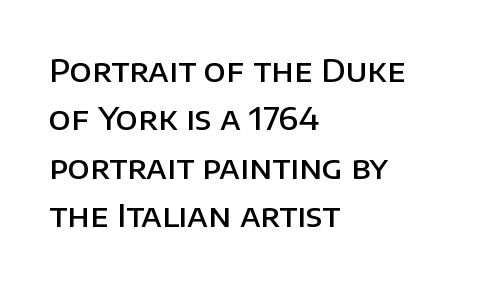
{"serif": "no", "italic": "no", "bold": "semi", "weight": "semibold", "width": "normal", "stroke_contrast": "low", "x_height": "large", "monospaced": "no", "underline": "no", "align": "left", "line_spacing": "normal", "line_spacing_ratio": 1.51, "letter_spacing": "normal", "letter_spacing_em": 0.0, "glyph_px": 32}
